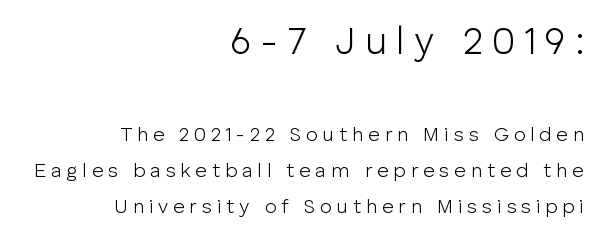
The rendering shows plain stroke endings on the letterforms — a sans-serif design. The line texture is sparse and dotted thanks to wide tracking. Check the space under the baseline: it is left empty. The rag falls on the left side of this text block. Is this a fixed-width face? No — the glyphs have proportional, varying widths. The first block has been scaled up relative to the second.
